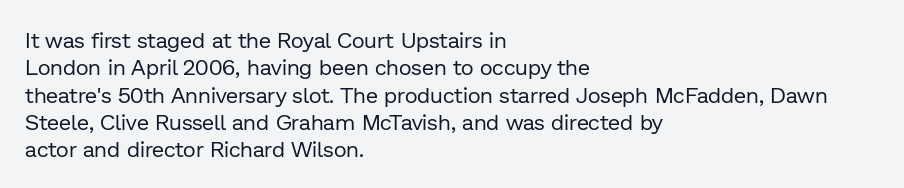
{"italic": "no", "bold": "no", "underline": "no", "align": "left", "line_spacing_ratio": 1.24, "letter_spacing": "normal", "letter_spacing_em": 0.0, "glyph_px": 22}
